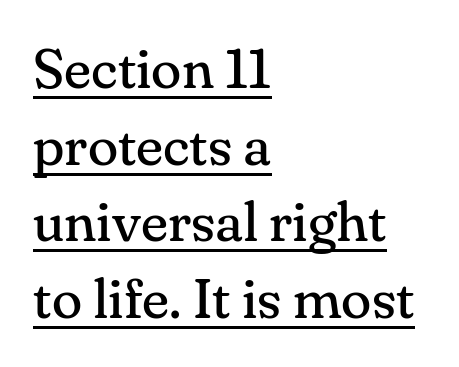
Q: Is the text bold? A: No.
Q: Is the text italic (slanted)? A: No, it is upright.
Q: Is the typeface a serif or a sans-serif typeface? A: Serif.
Q: Is the text underlined? A: Yes.
Q: How is the paragraph aligned? A: Left-aligned.
Q: Is the spacing between letters normal or unusually wide? A: Normal.
Q: Is the spacing between lines tight, normal or loose? A: Normal.
Q: Width (condensed, normal, or wide)? A: Normal.
Q: Stroke contrast? A: Medium.
Q: x-height? A: Small.
Q: Monospaced? A: No.
